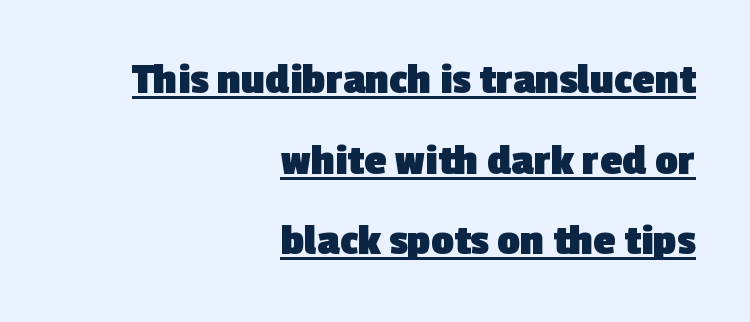
{"serif": "no", "bold": "yes", "weight": "heavy", "width": "normal", "x_height": "medium", "monospaced": "no", "underline": "yes", "align": "right", "line_spacing_ratio": 1.79, "letter_spacing": "normal", "letter_spacing_em": 0.0, "glyph_px": 45}
